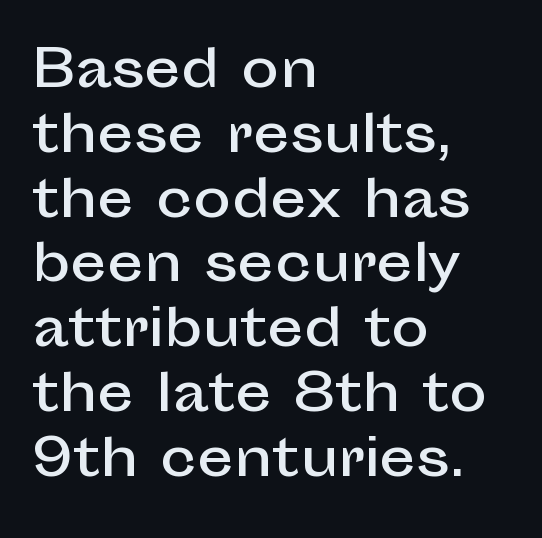
The passage shown has conventional tracking throughout. A typesetter would mark this as roman, not italic. No word sits above an underline. Unlike a traditional serif, this face leaves its strokes unadorned. Typeset ragged right — the left edge is the straight one.
